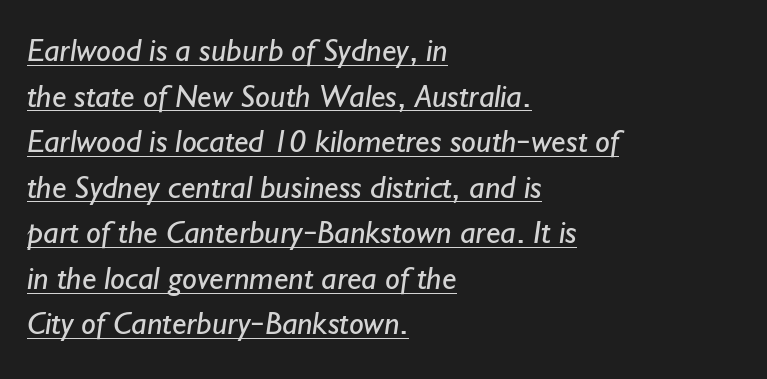
The image shows 33 px regular-weight sans-serif type; set left-aligned, normal line spacing (1.38x), normal letter spacing, underlined; low stroke contrast and a small x-height.
